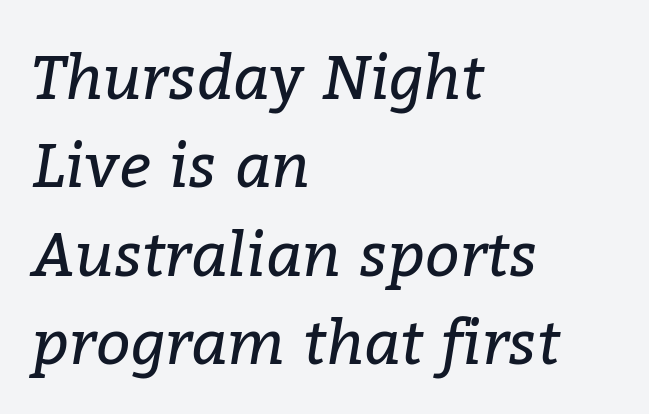
Q: Is the text bold? A: No.
Q: Is the text italic (slanted)? A: Yes, it leans right by about 9 degrees.
Q: Is the typeface a serif or a sans-serif typeface? A: Serif.
Q: Is the text underlined? A: No.
Q: How is the paragraph aligned? A: Left-aligned.
Q: Is the spacing between letters normal or unusually wide? A: Normal.
Q: Is the spacing between lines tight, normal or loose? A: Normal.
Q: Width (condensed, normal, or wide)? A: Normal.
Q: Stroke contrast? A: Low.
Q: x-height? A: Medium.
Q: Monospaced? A: No.
